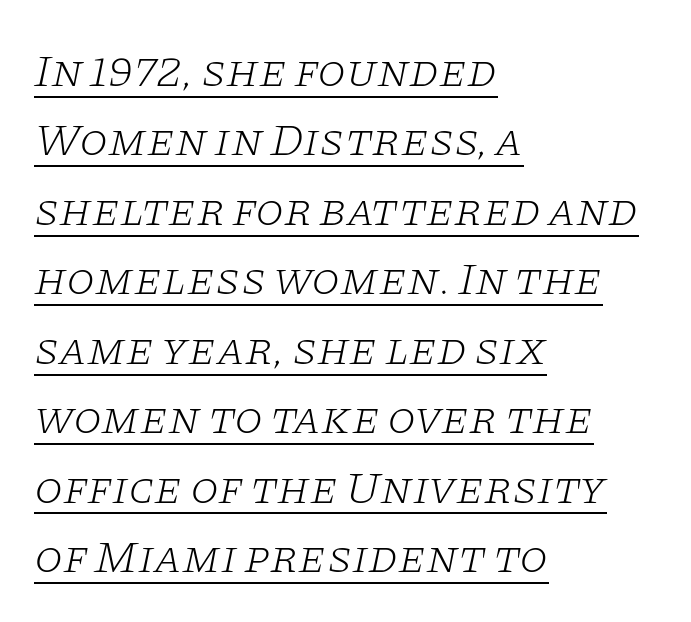
Q: Is the text bold? A: No.
Q: Is the text italic (slanted)? A: Yes, it leans right by about 11 degrees.
Q: Is the typeface a serif or a sans-serif typeface? A: Serif.
Q: Is the text underlined? A: Yes.
Q: How is the paragraph aligned? A: Left-aligned.
Q: Is the spacing between letters normal or unusually wide? A: Normal.
Q: Is the spacing between lines tight, normal or loose? A: Normal.
Q: Width (condensed, normal, or wide)? A: Wide.
Q: Stroke contrast? A: Low.
Q: x-height? A: Large.
Q: Monospaced? A: No.
